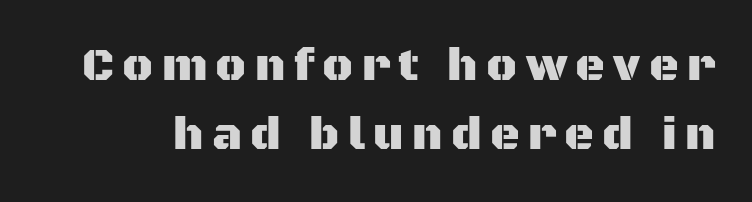
The image shows 46 px sans-serif type, upright; set normal line spacing (1.49x), not underlined; medium stroke contrast and a large x-height.
